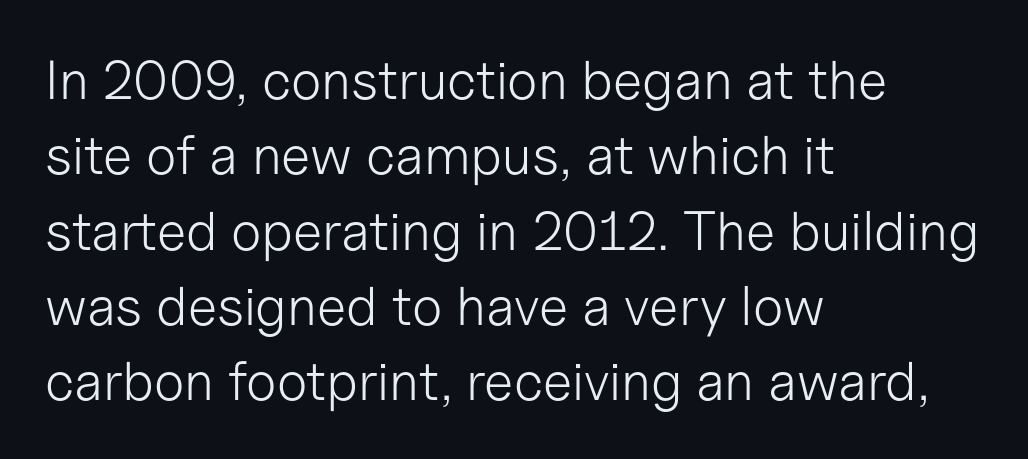
Q: Is the text bold? A: No.
Q: Is the text italic (slanted)? A: No, it is upright.
Q: Is the typeface a serif or a sans-serif typeface? A: Sans-serif.
Q: Is the text underlined? A: No.
Q: How is the paragraph aligned? A: Left-aligned.
Q: Is the spacing between letters normal or unusually wide? A: Normal.
Q: Is the spacing between lines tight, normal or loose? A: Normal.
Q: Width (condensed, normal, or wide)? A: Normal.
Q: Stroke contrast? A: Low.
Q: x-height? A: Medium.
Q: Monospaced? A: No.
